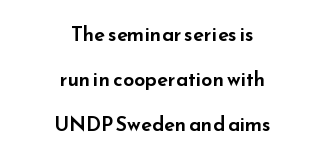
Q: Is the text italic (slanted)? A: No, it is upright.
Q: Is the text underlined? A: No.
Q: How is the paragraph aligned? A: Centered.
Q: Is the spacing between letters normal or unusually wide? A: Normal.
Q: Is the spacing between lines tight, normal or loose? A: Loose.
